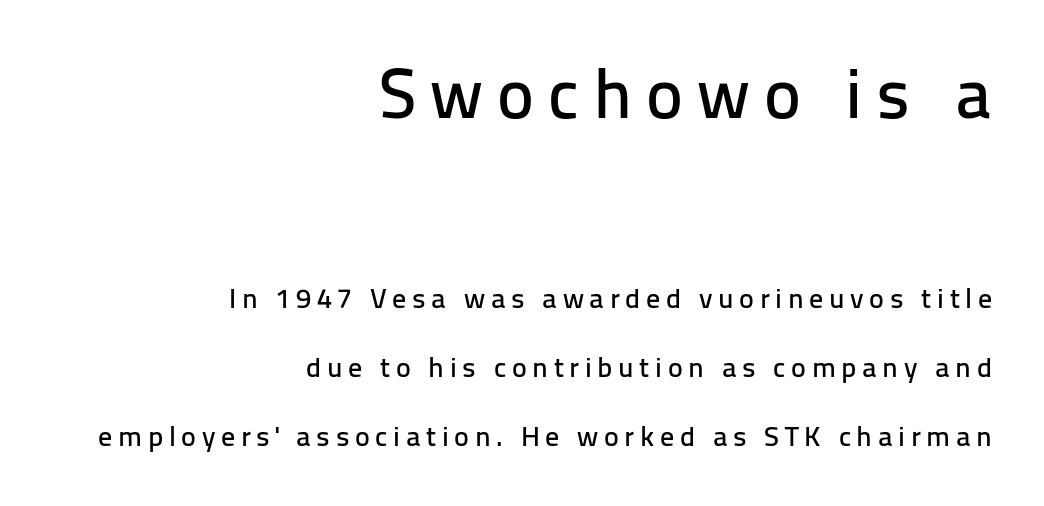
{"serif": "no", "italic": "no", "width": "normal", "stroke_contrast": "low", "x_height": "medium", "monospaced": "no", "underline": "no", "align": "right", "line_spacing": "loose", "line_spacing_ratio": 2.47, "letter_spacing": "wide", "letter_spacing_em": 0.2, "larger_block": "first", "size_ratio": 2.5, "glyph_px": 70}
